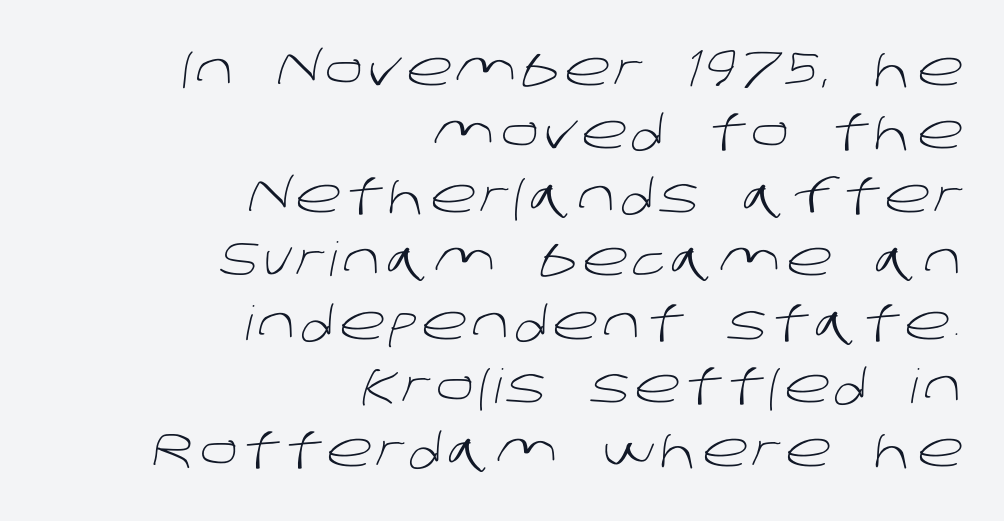
{"serif": "no", "bold": "no", "weight": "light", "width": "normal", "stroke_contrast": "low", "x_height": "large", "monospaced": "no", "underline": "no", "align": "right", "line_spacing": "normal", "line_spacing_ratio": 1.35, "glyph_px": 47}
